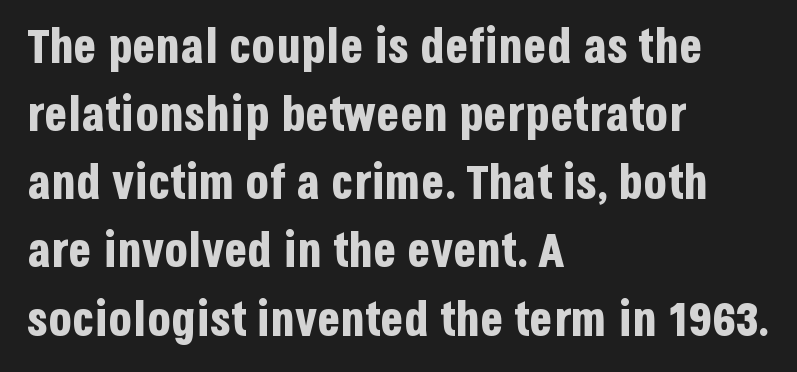
{"serif": "no", "italic": "no", "bold": "yes", "weight": "bold", "width": "condensed", "stroke_contrast": "low", "x_height": "large", "monospaced": "no", "underline": "no", "align": "left", "line_spacing": "normal", "line_spacing_ratio": 1.42, "letter_spacing": "normal", "letter_spacing_em": 0.0, "glyph_px": 48}
